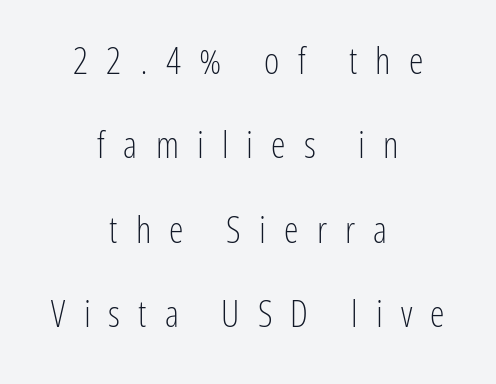
Q: Is the text bold? A: No.
Q: Is the text italic (slanted)? A: No, it is upright.
Q: Is the typeface a serif or a sans-serif typeface? A: Sans-serif.
Q: Is the text underlined? A: No.
Q: How is the paragraph aligned? A: Centered.
Q: Is the spacing between letters normal or unusually wide? A: Unusually wide.
Q: Is the spacing between lines tight, normal or loose? A: Loose.
Q: Width (condensed, normal, or wide)? A: Condensed.
Q: Stroke contrast? A: Low.
Q: x-height? A: Medium.
Q: Monospaced? A: No.
